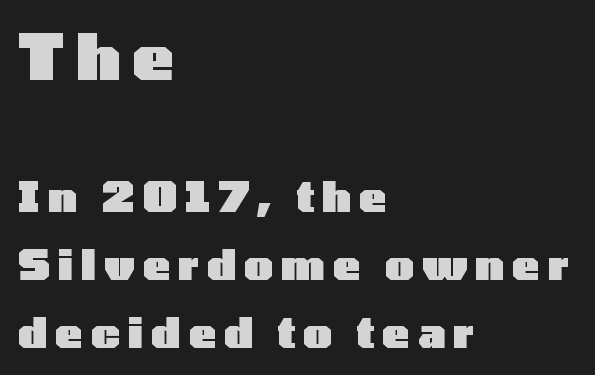
The image shows 62 px heavy, wide sans-serif type, upright; set left-aligned, normal line spacing (1.66x), not underlined; the first (top) block is 1.51x larger; low stroke contrast and a medium x-height.
